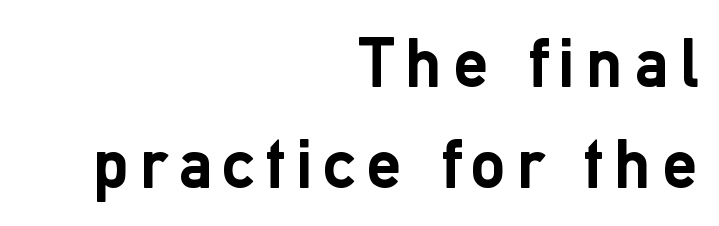
{"serif": "no", "italic": "no", "bold": "yes", "weight": "semibold", "width": "normal", "stroke_contrast": "low", "x_height": "medium", "monospaced": "no", "underline": "no", "align": "right", "line_spacing": "normal", "line_spacing_ratio": 1.45, "glyph_px": 70}
